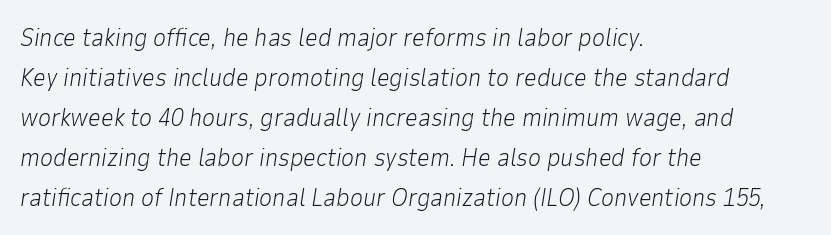
Plain, unruled lines of type. Think standard paragraph weight, or any step lighter than that. The lines in this sample share a left origin and differ only in where they stop. You can tell it's italic because the verticals aren't actually vertical. Students, observe: this is what conventionally led text looks like. The letters sit at their default tracking, neither squeezed nor spread.
